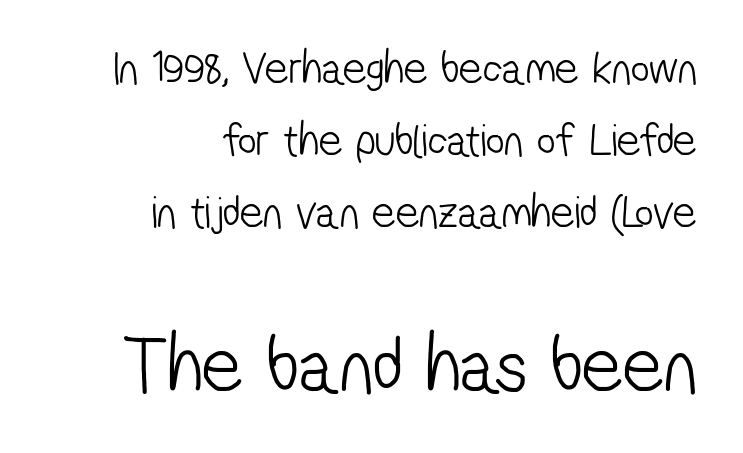
The image shows 80 px light, condensed sans-serif type; set right-aligned, normal line spacing (1.57x), normal letter spacing, not underlined; the second (bottom) block is 1.74x larger; low stroke contrast and a medium x-height.
